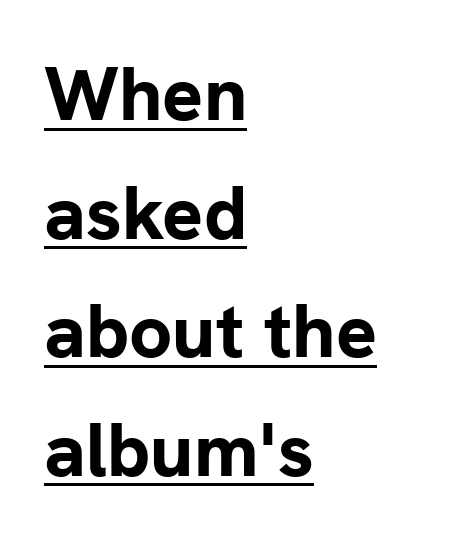
Q: Is the text bold? A: Yes.
Q: Is the text italic (slanted)? A: No, it is upright.
Q: Is the typeface a serif or a sans-serif typeface? A: Sans-serif.
Q: Is the text underlined? A: Yes.
Q: How is the paragraph aligned? A: Left-aligned.
Q: Is the spacing between letters normal or unusually wide? A: Normal.
Q: Is the spacing between lines tight, normal or loose? A: Normal.
Q: Width (condensed, normal, or wide)? A: Normal.
Q: Stroke contrast? A: Low.
Q: x-height? A: Medium.
Q: Monospaced? A: No.
